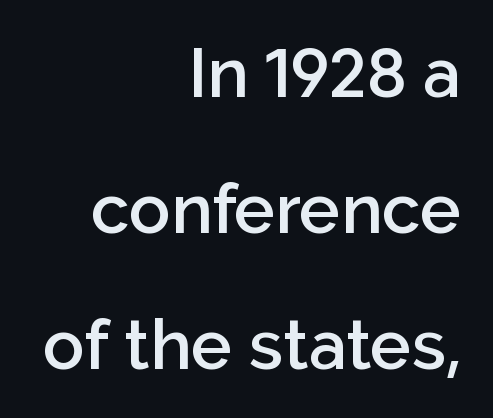
Q: Is the text bold? A: Semi-bold.
Q: Is the text italic (slanted)? A: No, it is upright.
Q: Is the typeface a serif or a sans-serif typeface? A: Sans-serif.
Q: Is the text underlined? A: No.
Q: How is the paragraph aligned? A: Right-aligned.
Q: Is the spacing between letters normal or unusually wide? A: Normal.
Q: Is the spacing between lines tight, normal or loose? A: Loose.
Q: Width (condensed, normal, or wide)? A: Normal.
Q: Stroke contrast? A: Low.
Q: x-height? A: Medium.
Q: Monospaced? A: No.
